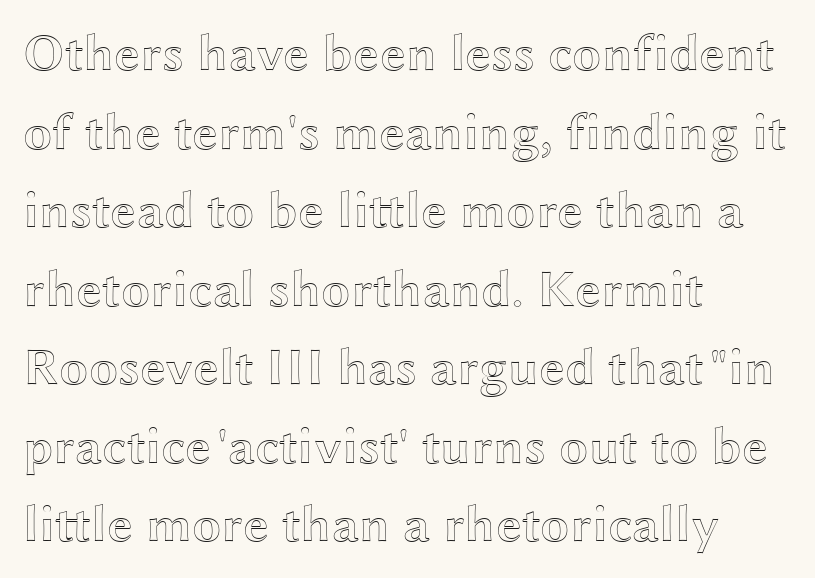
The image shows 52 px wide type, upright; set left-aligned, normal line spacing (1.51x), normal letter spacing, not underlined; a medium x-height.
